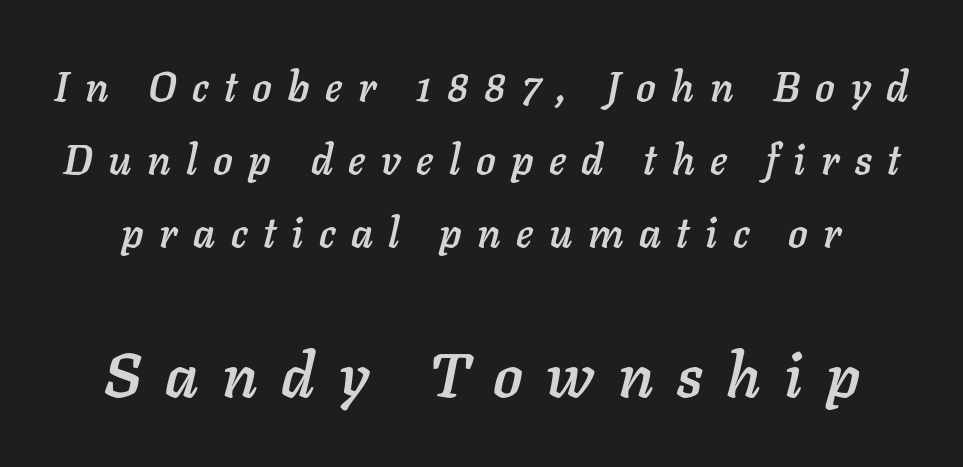
{"italic": "yes", "lean": "right", "slant_degrees": 11, "width": "normal", "stroke_contrast": "low", "x_height": "medium", "monospaced": "no", "underline": "no", "line_spacing_ratio": 1.78, "letter_spacing": "wide", "letter_spacing_em": 0.38, "larger_block": "second", "size_ratio": 1.51, "glyph_px": 62}
